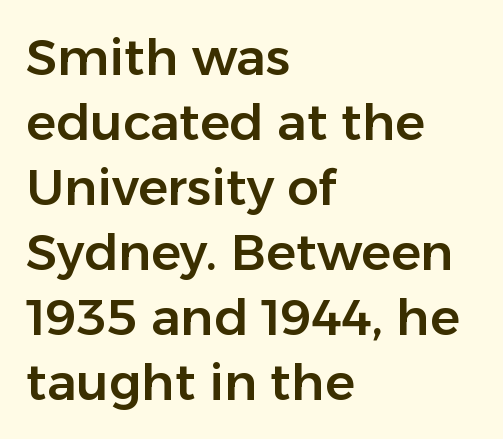
Q: Is the text italic (slanted)? A: No, it is upright.
Q: Is the typeface a serif or a sans-serif typeface? A: Sans-serif.
Q: Is the text underlined? A: No.
Q: How is the paragraph aligned? A: Left-aligned.
Q: Is the spacing between letters normal or unusually wide? A: Normal.
Q: Is the spacing between lines tight, normal or loose? A: Normal.
Q: Width (condensed, normal, or wide)? A: Normal.
Q: Stroke contrast? A: Low.
Q: x-height? A: Medium.
Q: Monospaced? A: No.
